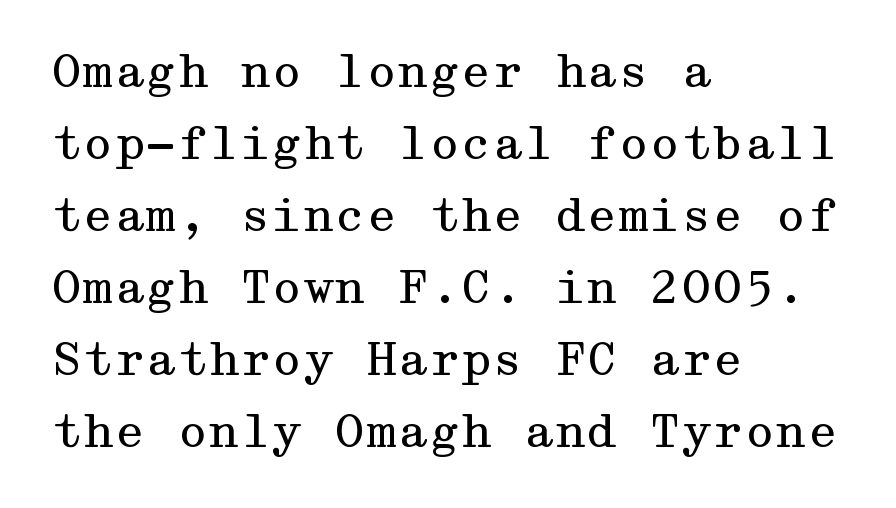
The image shows 45 px regular-weight, wide serif type, upright; set left-aligned, normal line spacing (1.6x), normal letter spacing, not underlined; medium stroke contrast and a medium x-height.
